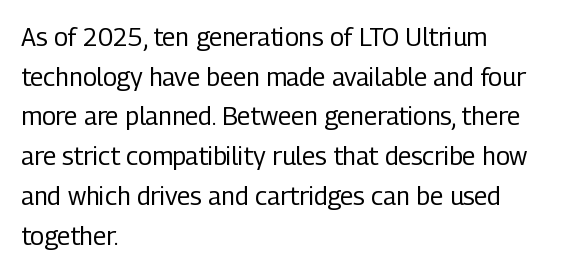
No italicization has been applied; the sample stays upright. Which margin do the lines hug? The left one — the right edge is uneven. Interline gaps are of average width in this sample. Descender tails drop into unmarked territory.
